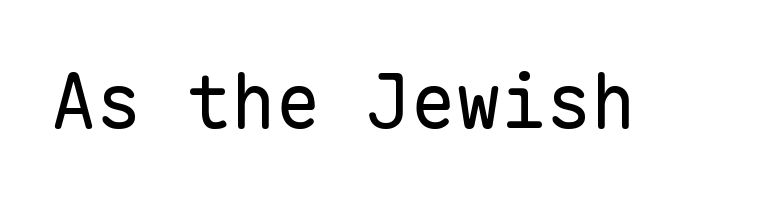
The image shows 75 px regular-weight sans-serif type, upright, monospaced; set normal letter spacing, not underlined; low stroke contrast and a medium x-height.
